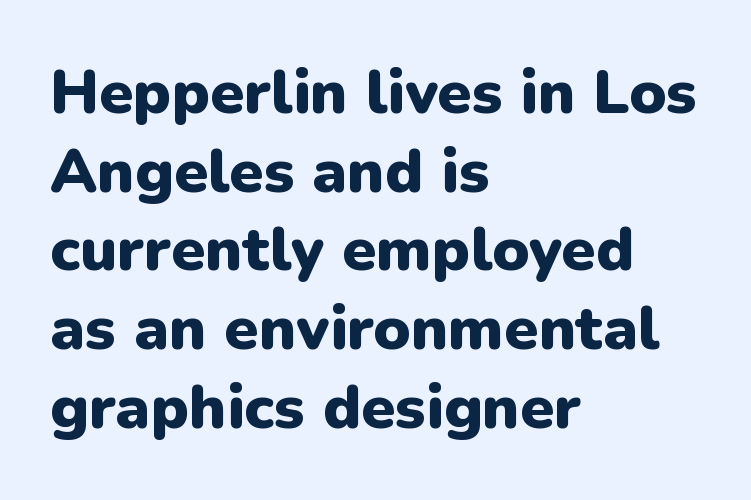
Q: Is the text bold? A: Yes.
Q: Is the text italic (slanted)? A: No, it is upright.
Q: Is the typeface a serif or a sans-serif typeface? A: Sans-serif.
Q: Is the text underlined? A: No.
Q: How is the paragraph aligned? A: Left-aligned.
Q: Is the spacing between letters normal or unusually wide? A: Normal.
Q: Is the spacing between lines tight, normal or loose? A: Normal.
Q: Width (condensed, normal, or wide)? A: Normal.
Q: Stroke contrast? A: Low.
Q: x-height? A: Medium.
Q: Monospaced? A: No.
